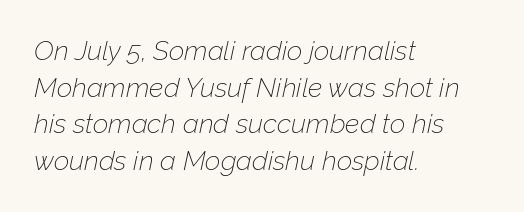
The image shows 27 px text type, italic (leaning right); set left-aligned, normal line spacing (1.36x), normal letter spacing, not underlined.
